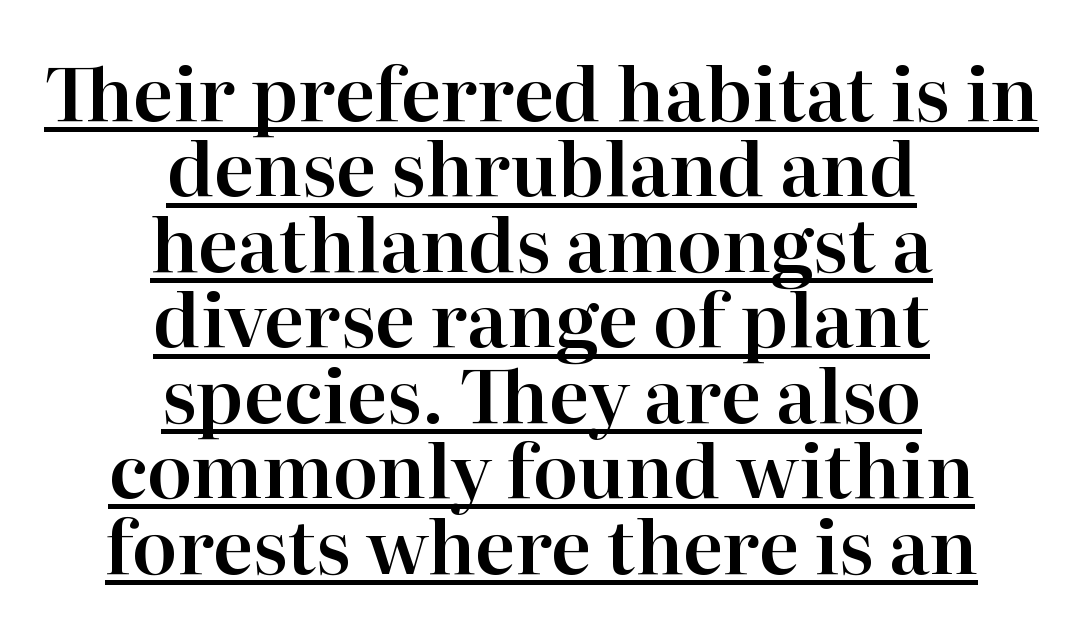
Q: Is the text italic (slanted)? A: No, it is upright.
Q: Is the typeface a serif or a sans-serif typeface? A: Serif.
Q: Is the text underlined? A: Yes.
Q: How is the paragraph aligned? A: Centered.
Q: Is the spacing between letters normal or unusually wide? A: Normal.
Q: Is the spacing between lines tight, normal or loose? A: Tight.
Q: Width (condensed, normal, or wide)? A: Normal.
Q: Stroke contrast? A: High.
Q: x-height? A: Medium.
Q: Monospaced? A: No.
